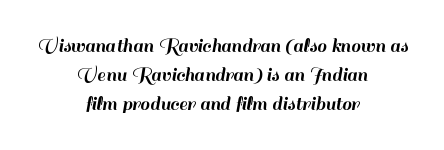
The image shows 21 px text type; set centered, normal line spacing (1.38x), normal letter spacing, not underlined.
